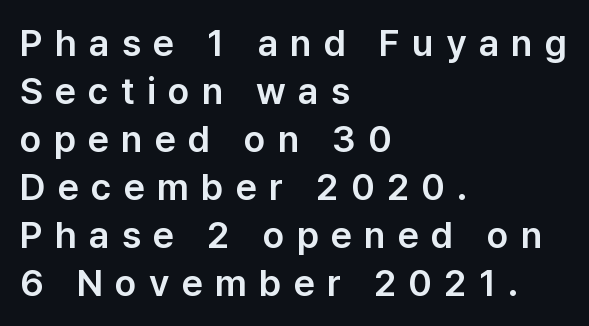
{"serif": "no", "italic": "no", "width": "normal", "stroke_contrast": "low", "x_height": "medium", "monospaced": "no", "underline": "no", "align": "left", "line_spacing": "normal", "line_spacing_ratio": 1.3, "letter_spacing": "wide", "letter_spacing_em": 0.33, "glyph_px": 37}
